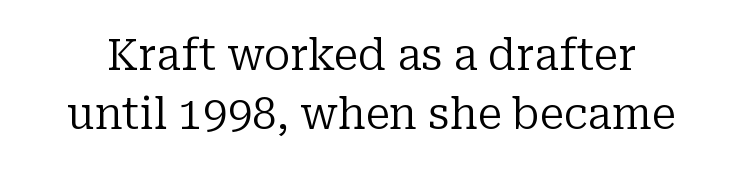
{"serif": "yes", "italic": "no", "bold": "no", "weight": "regular", "width": "normal", "stroke_contrast": "low", "x_height": "medium", "monospaced": "no", "underline": "no", "line_spacing": "normal", "line_spacing_ratio": 1.35, "letter_spacing": "normal", "letter_spacing_em": 0.0, "glyph_px": 44}
